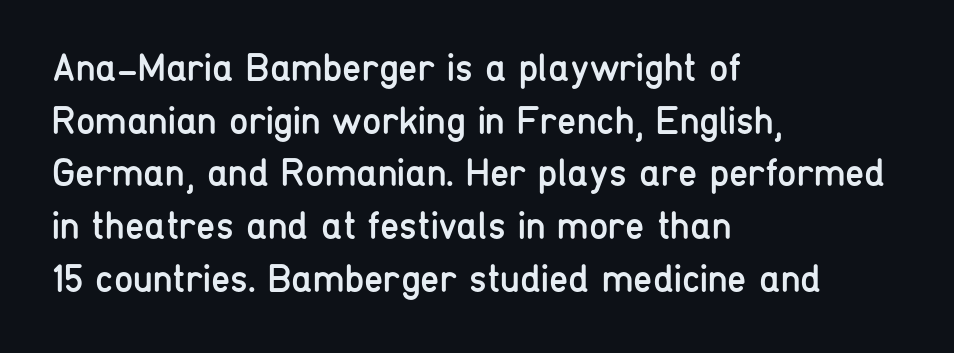
The designer left line spacing at the default. The passage shown has conventional tracking throughout. Every character sits straight up, as roman type does. On a weight scale, this lands at 450 or below.
